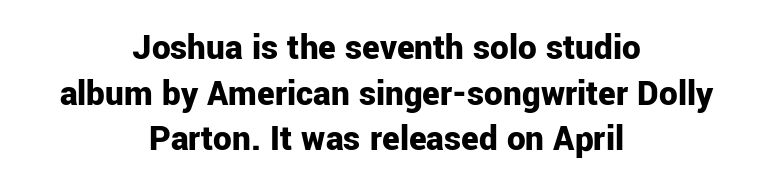
The image shows 37 px bold sans-serif type, upright; set centered, line spacing 1.23x, normal letter spacing, not underlined; low stroke contrast and a medium x-height.
